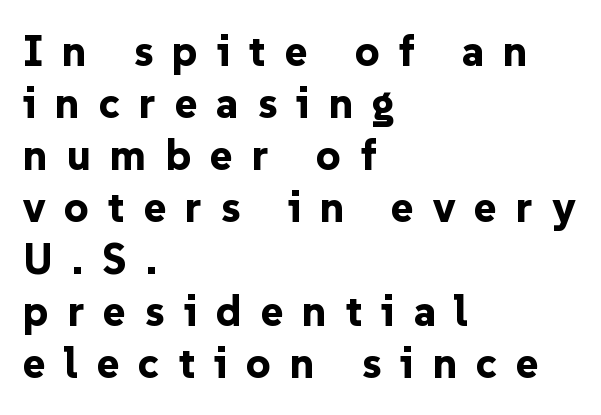
{"serif": "no", "italic": "no", "bold": "yes", "weight": "bold", "width": "normal", "stroke_contrast": "low", "x_height": "medium", "monospaced": "no", "underline": "no", "align": "left", "line_spacing_ratio": 1.21, "letter_spacing": "wide", "letter_spacing_em": 0.44, "glyph_px": 43}
